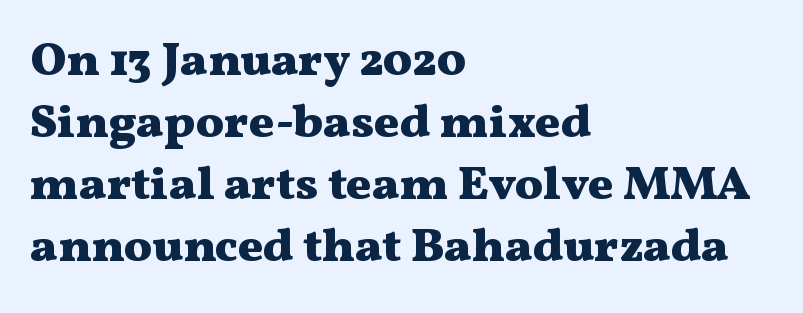
Q: Is the text bold? A: Yes.
Q: Is the text italic (slanted)? A: No, it is upright.
Q: Is the typeface a serif or a sans-serif typeface? A: Serif.
Q: Is the text underlined? A: No.
Q: How is the paragraph aligned? A: Left-aligned.
Q: Is the spacing between letters normal or unusually wide? A: Normal.
Q: Is the spacing between lines tight, normal or loose? A: Normal.
Q: Width (condensed, normal, or wide)? A: Wide.
Q: Stroke contrast? A: Medium.
Q: x-height? A: Medium.
Q: Monospaced? A: No.
